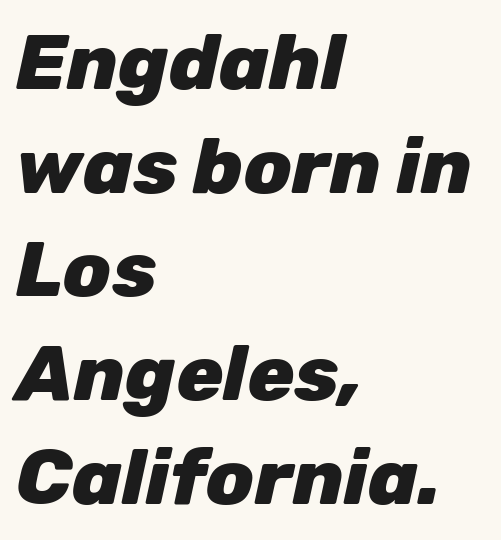
Any mark beneath the type? The region is blank. How are the letters spaced? Ordinarily, with no added tracking. Caption: bold face, heavy strokes. Style check: oblique.
